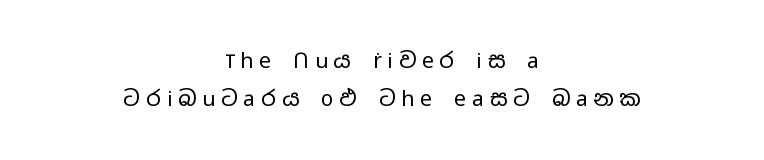
Q: Is the text bold? A: No.
Q: Is the text italic (slanted)? A: No, it is upright.
Q: Is the text underlined? A: No.
Q: How is the paragraph aligned? A: Centered.
Q: Is the spacing between letters normal or unusually wide? A: Unusually wide.
